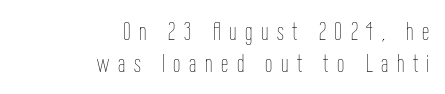
Q: Is the text bold? A: No.
Q: Is the text italic (slanted)? A: No, it is upright.
Q: Is the text underlined? A: No.
Q: How is the paragraph aligned? A: Right-aligned.
Q: Is the spacing between letters normal or unusually wide? A: Unusually wide.
